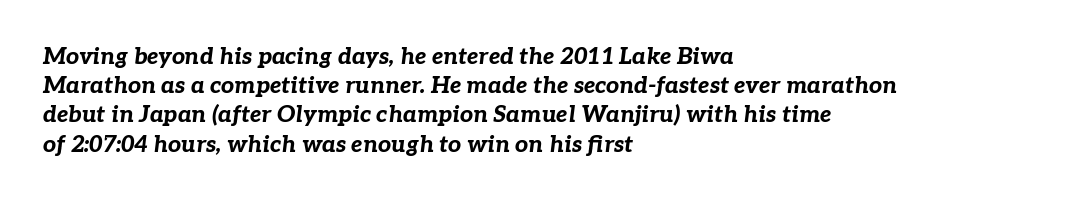
The image shows 23 px bold type, italic (leaning right); set left-aligned, normal line spacing (1.27x), normal letter spacing, not underlined.
